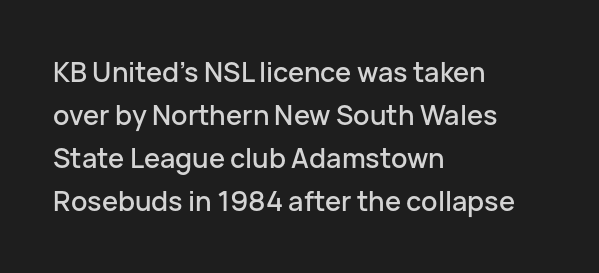
Q: Is the text italic (slanted)? A: No, it is upright.
Q: Is the text underlined? A: No.
Q: How is the paragraph aligned? A: Left-aligned.
Q: Is the spacing between letters normal or unusually wide? A: Normal.
Q: Is the spacing between lines tight, normal or loose? A: Normal.
